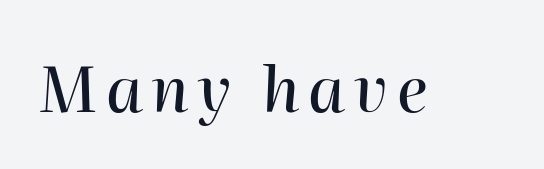
The image shows 63 px text type, italic (leaning right); set not underlined; high stroke contrast and a medium x-height.
